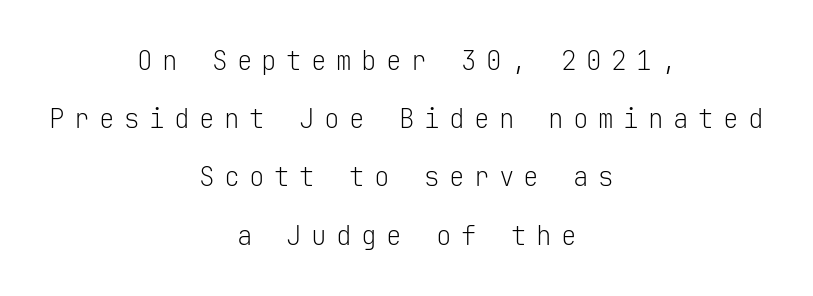
{"italic": "no", "bold": "no", "underline": "no", "align": "center", "line_spacing": "loose", "line_spacing_ratio": 2.24, "letter_spacing": "wide", "letter_spacing_em": 0.36, "glyph_px": 26}
